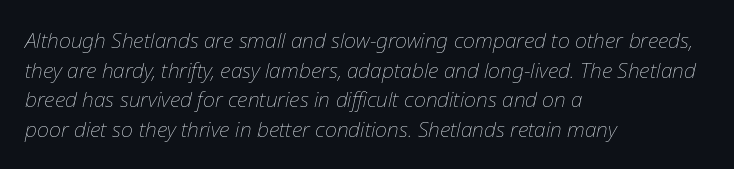
Q: Is the text bold? A: No.
Q: Is the text italic (slanted)? A: Yes, it leans right by about 12 degrees.
Q: Is the text underlined? A: No.
Q: How is the paragraph aligned? A: Left-aligned.
Q: Is the spacing between letters normal or unusually wide? A: Normal.
Q: Is the spacing between lines tight, normal or loose? A: Normal.
